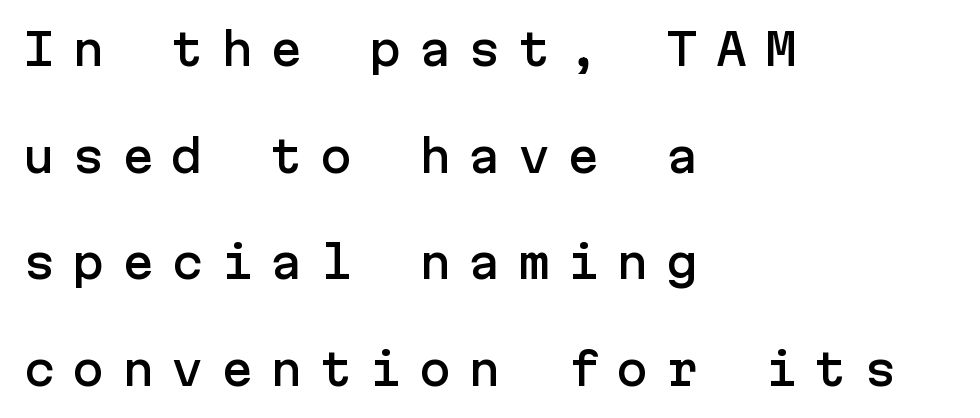
Q: Is the text italic (slanted)? A: No, it is upright.
Q: Is the typeface a serif or a sans-serif typeface? A: Sans-serif.
Q: Is the text underlined? A: No.
Q: How is the paragraph aligned? A: Left-aligned.
Q: Is the spacing between letters normal or unusually wide? A: Unusually wide.
Q: Is the spacing between lines tight, normal or loose? A: Loose.
Q: Width (condensed, normal, or wide)? A: Normal.
Q: Stroke contrast? A: Low.
Q: x-height? A: Medium.
